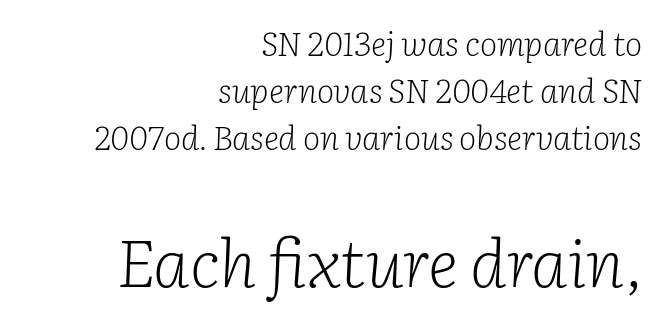
{"serif": "yes", "italic": "yes", "lean": "right", "slant_degrees": 2, "bold": "no", "weight": "light", "width": "normal", "stroke_contrast": "low", "x_height": "medium", "monospaced": "no", "underline": "no", "align": "right", "line_spacing": "normal", "line_spacing_ratio": 1.43, "letter_spacing": "normal", "letter_spacing_em": 0.0, "larger_block": "second", "size_ratio": 2.0, "glyph_px": 66}
